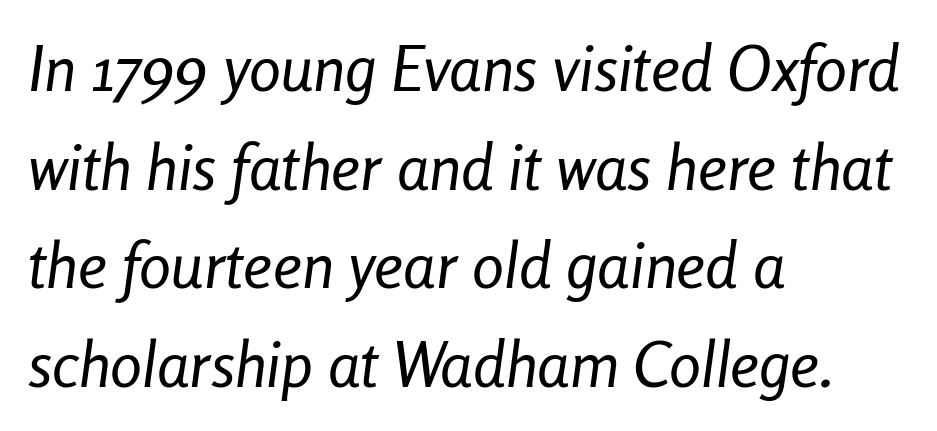
Nothing heavy about these letters — not bold at all. This rendering features lettering with no underline. Spacing between characters is what you'd get straight out of the box. The ragged edge is on the right, which tells us the setting is flush left. Here the designer chose a conventional face with non-uniform glyph widths.
